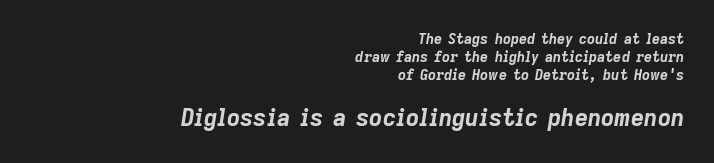
{"italic": "yes", "lean": "right", "slant_degrees": 9, "bold": "yes", "underline": "no", "align": "right", "line_spacing": "normal", "line_spacing_ratio": 1.29, "letter_spacing": "normal", "letter_spacing_em": 0.0, "larger_block": "second", "size_ratio": 1.64, "glyph_px": 23}
